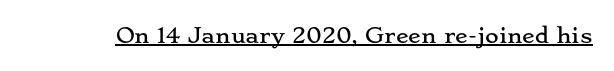
{"italic": "no", "underline": "yes", "letter_spacing": "normal", "letter_spacing_em": 0.0, "glyph_px": 21}
